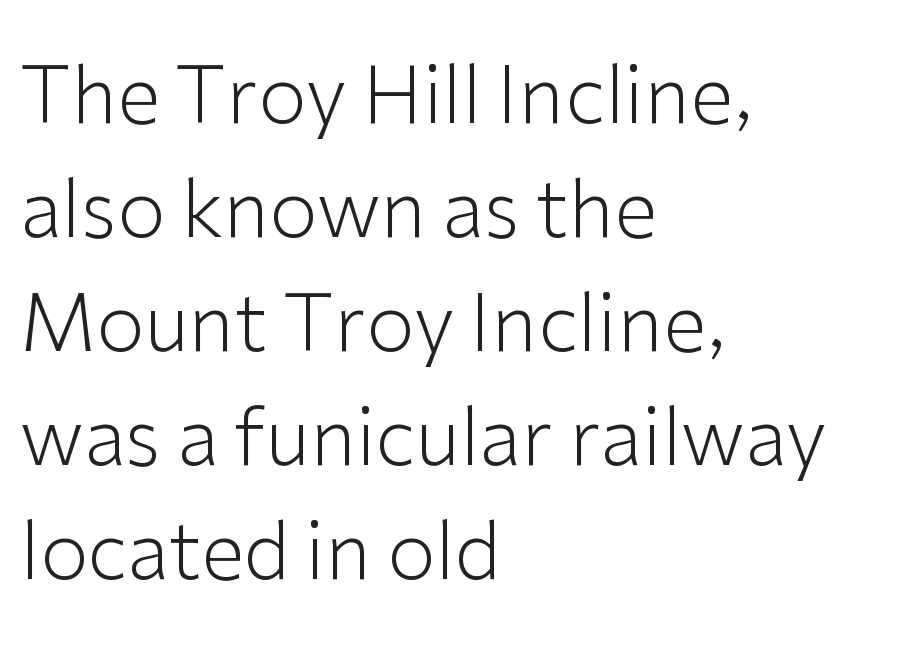
{"serif": "no", "italic": "no", "bold": "no", "weight": "light", "width": "normal", "stroke_contrast": "low", "x_height": "medium", "monospaced": "no", "underline": "no", "align": "left", "line_spacing": "normal", "line_spacing_ratio": 1.46, "letter_spacing": "normal", "letter_spacing_em": 0.0, "glyph_px": 78}
